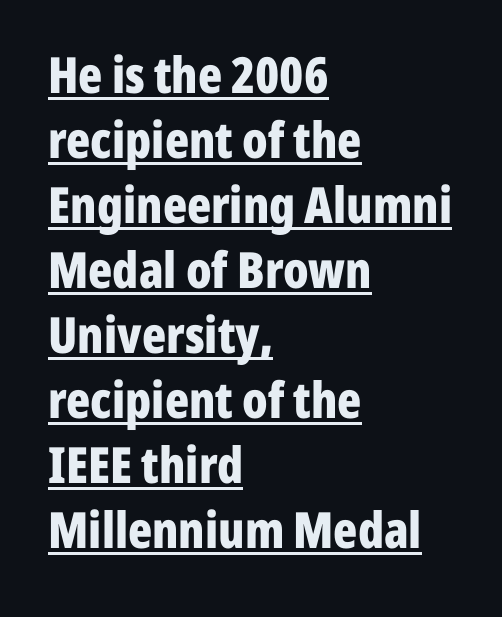
The image shows 50 px bold, condensed sans-serif type, upright; set left-aligned, normal line spacing (1.3x), normal letter spacing, underlined; low stroke contrast and a medium x-height.
